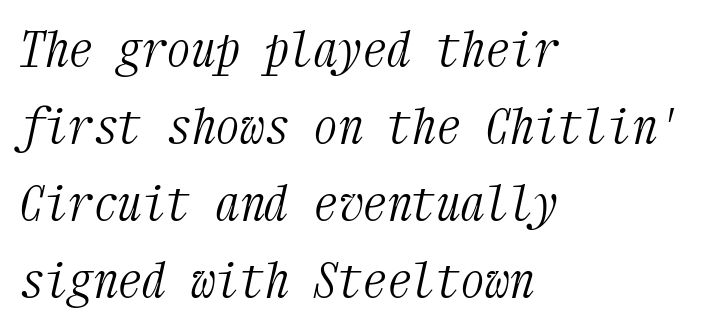
{"serif": "yes", "italic": "yes", "lean": "right", "slant_degrees": 12, "bold": "no", "weight": "light", "width": "condensed", "stroke_contrast": "medium", "x_height": "medium", "monospaced": "yes", "underline": "no", "align": "left", "line_spacing": "normal", "line_spacing_ratio": 1.57, "letter_spacing": "normal", "letter_spacing_em": 0.0, "glyph_px": 49}
